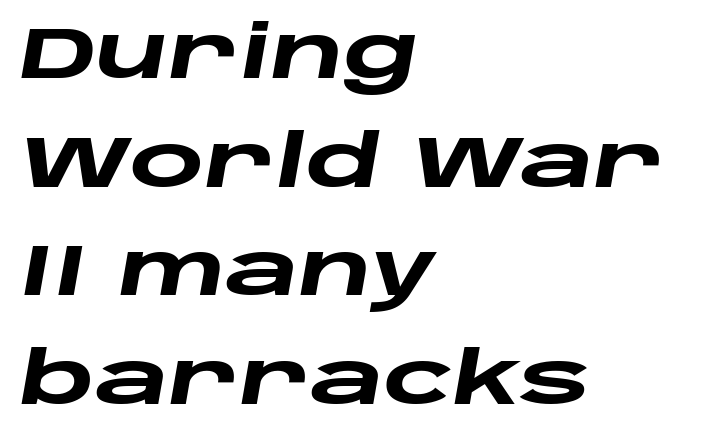
Q: Is the text bold? A: Yes.
Q: Is the text italic (slanted)? A: Yes, it leans right by about 10 degrees.
Q: Is the text underlined? A: No.
Q: How is the paragraph aligned? A: Left-aligned.
Q: Is the spacing between letters normal or unusually wide? A: Normal.
Q: Is the spacing between lines tight, normal or loose? A: Normal.
Q: Width (condensed, normal, or wide)? A: Wide.
Q: Stroke contrast? A: Low.
Q: x-height? A: Large.
Q: Monospaced? A: No.
